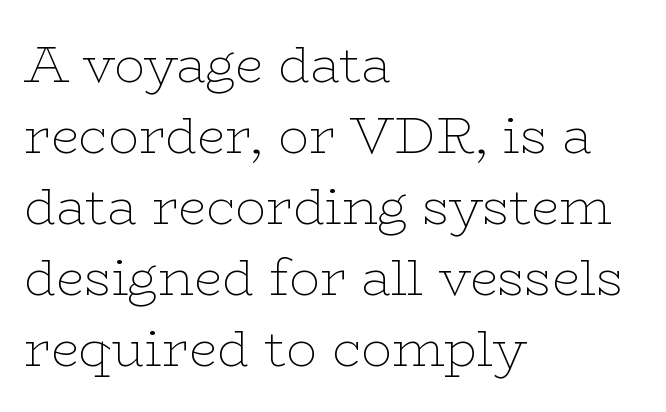
The image shows 51 px thin, wide serif type, upright; set left-aligned, normal line spacing (1.39x), normal letter spacing, not underlined; low stroke contrast and a medium x-height.
